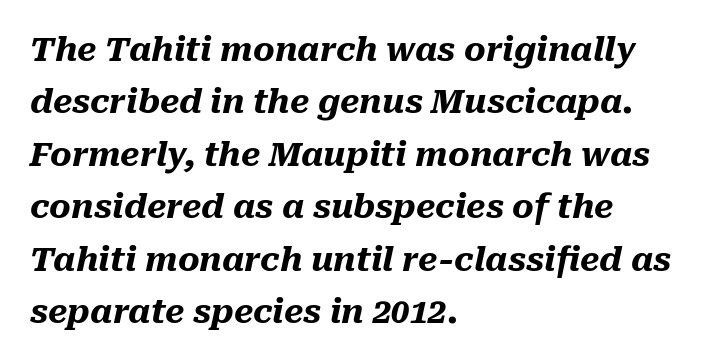
{"italic": "yes", "lean": "right", "slant_degrees": 10, "bold": "yes", "weight": "heavy", "width": "normal", "stroke_contrast": "medium", "x_height": "medium", "monospaced": "no", "underline": "no", "align": "left", "line_spacing": "normal", "line_spacing_ratio": 1.59, "letter_spacing": "normal", "letter_spacing_em": 0.0, "glyph_px": 33}
